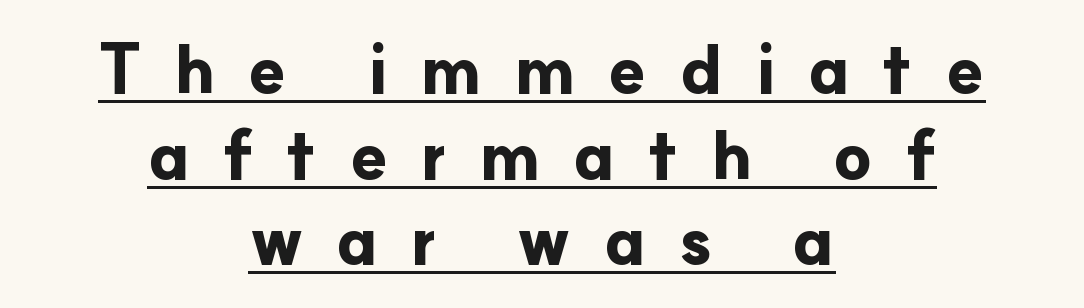
Q: Is the text bold? A: Yes.
Q: Is the text italic (slanted)? A: No, it is upright.
Q: Is the typeface a serif or a sans-serif typeface? A: Sans-serif.
Q: Is the text underlined? A: Yes.
Q: How is the paragraph aligned? A: Centered.
Q: Is the spacing between letters normal or unusually wide? A: Unusually wide.
Q: Is the spacing between lines tight, normal or loose? A: Normal.
Q: Width (condensed, normal, or wide)? A: Normal.
Q: Stroke contrast? A: Low.
Q: x-height? A: Small.
Q: Monospaced? A: No.
